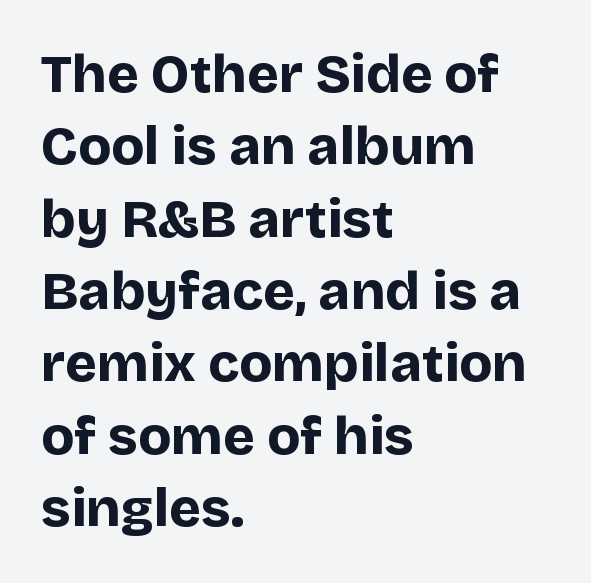
If you drew a line through each stem, it would be perfectly vertical. Emphasis by weight is at full strength: bold. The rendering shows plain stroke endings on the letterforms — a sans-serif design. Nobody drew a line under any word here.
